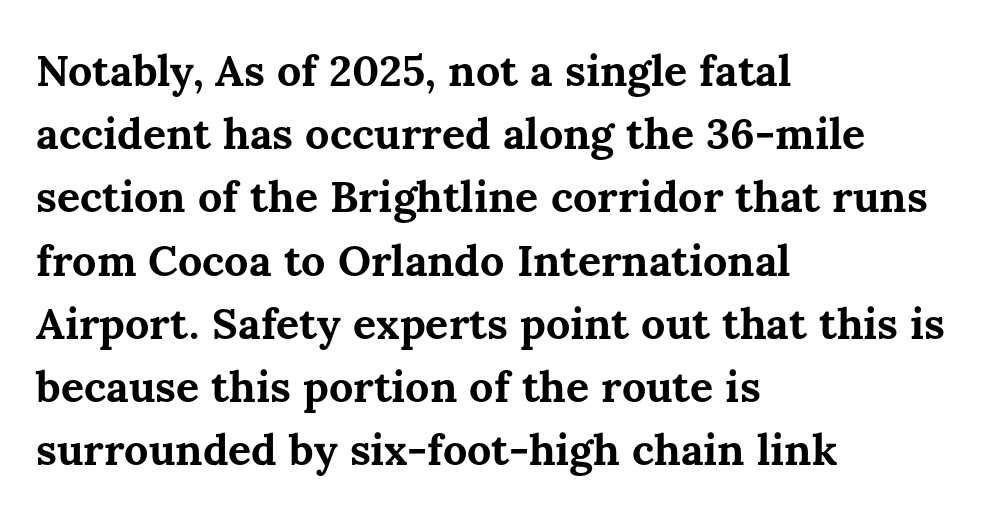
{"italic": "no", "bold": "yes", "weight": "bold", "width": "normal", "stroke_contrast": "medium", "x_height": "medium", "monospaced": "no", "underline": "no", "align": "left", "line_spacing": "normal", "line_spacing_ratio": 1.47, "letter_spacing": "normal", "letter_spacing_em": 0.0, "glyph_px": 43}
